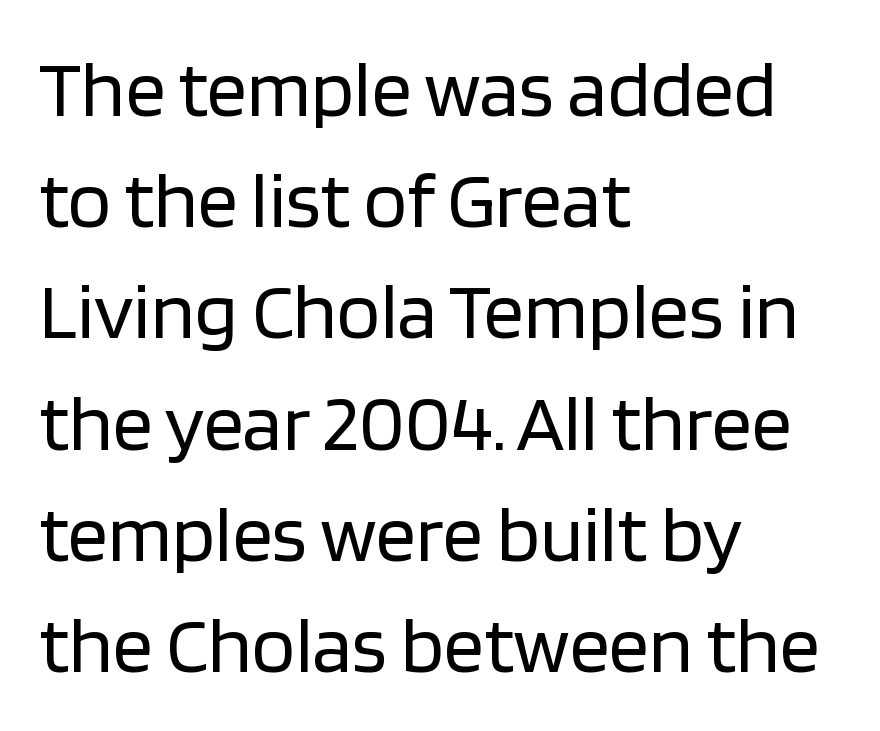
{"serif": "no", "italic": "no", "bold": "no", "weight": "regular", "width": "normal", "stroke_contrast": "low", "x_height": "large", "monospaced": "no", "underline": "no", "align": "left", "line_spacing": "normal", "line_spacing_ratio": 1.39, "letter_spacing": "normal", "letter_spacing_em": 0.0, "glyph_px": 80}
